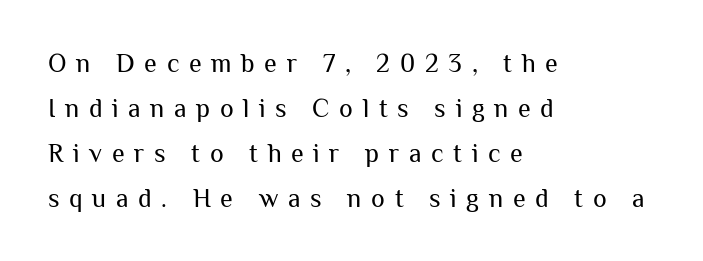
Q: Is the text bold? A: No.
Q: Is the text italic (slanted)? A: No, it is upright.
Q: Is the text underlined? A: No.
Q: How is the paragraph aligned? A: Left-aligned.
Q: Is the spacing between letters normal or unusually wide? A: Unusually wide.
